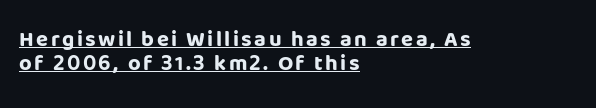
The image shows 22 px bold type, upright; set left-aligned, tight line spacing (1.08x), underlined.
